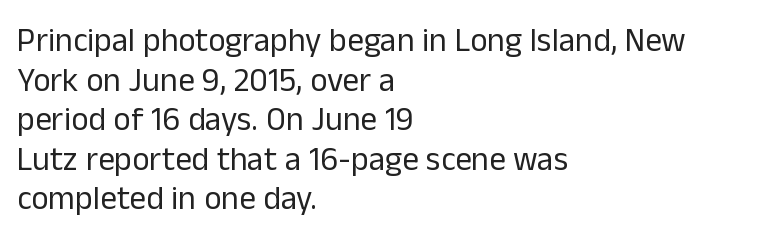
{"serif": "no", "italic": "no", "bold": "no", "weight": "regular", "width": "normal", "stroke_contrast": "low", "x_height": "medium", "monospaced": "no", "underline": "no", "align": "left", "line_spacing_ratio": 1.2, "letter_spacing": "normal", "letter_spacing_em": 0.0, "glyph_px": 33}
